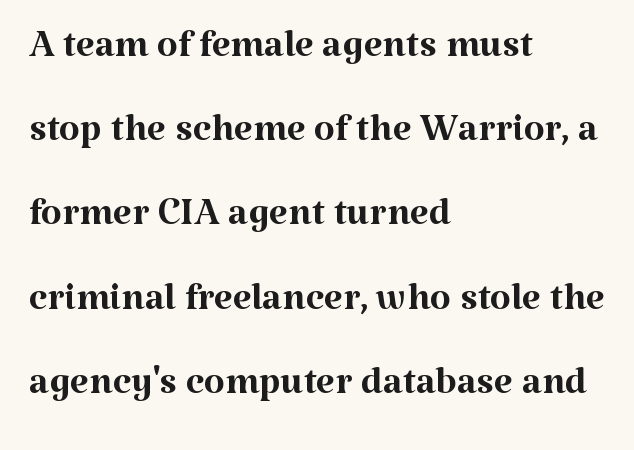
Q: Is the text bold? A: No.
Q: Is the text italic (slanted)? A: No, it is upright.
Q: Is the typeface a serif or a sans-serif typeface? A: Serif.
Q: Is the text underlined? A: No.
Q: How is the paragraph aligned? A: Left-aligned.
Q: Is the spacing between letters normal or unusually wide? A: Normal.
Q: Is the spacing between lines tight, normal or loose? A: Normal.
Q: Width (condensed, normal, or wide)? A: Normal.
Q: Stroke contrast? A: Medium.
Q: x-height? A: Medium.
Q: Monospaced? A: No.
